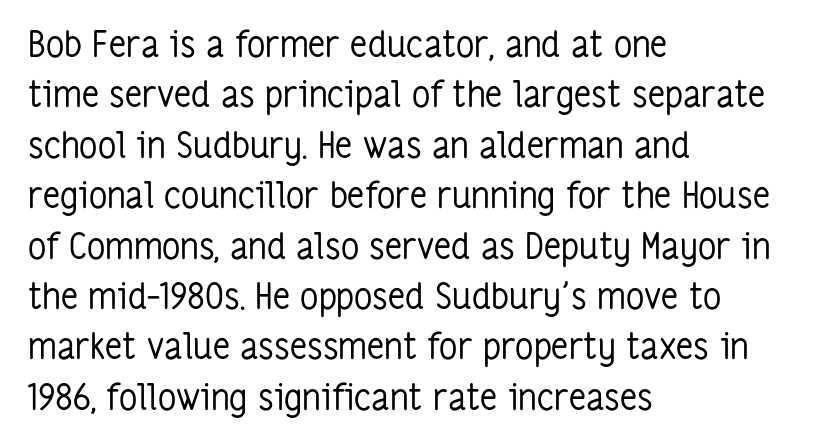
Q: Is the text bold? A: No.
Q: Is the text italic (slanted)? A: No, it is upright.
Q: Is the typeface a serif or a sans-serif typeface? A: Sans-serif.
Q: Is the text underlined? A: No.
Q: How is the paragraph aligned? A: Left-aligned.
Q: Is the spacing between letters normal or unusually wide? A: Normal.
Q: Is the spacing between lines tight, normal or loose? A: Normal.
Q: Width (condensed, normal, or wide)? A: Condensed.
Q: Stroke contrast? A: Low.
Q: x-height? A: Medium.
Q: Monospaced? A: No.
